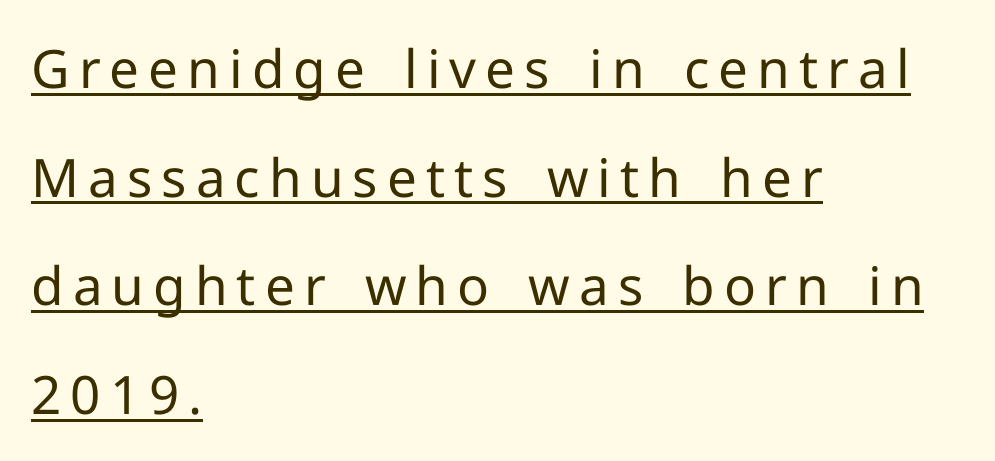
Q: Is the text bold? A: No.
Q: Is the text italic (slanted)? A: No, it is upright.
Q: Is the typeface a serif or a sans-serif typeface? A: Sans-serif.
Q: Is the text underlined? A: Yes.
Q: How is the paragraph aligned? A: Left-aligned.
Q: Is the spacing between lines tight, normal or loose? A: Loose.
Q: Width (condensed, normal, or wide)? A: Normal.
Q: Stroke contrast? A: Low.
Q: x-height? A: Medium.
Q: Monospaced? A: No.
